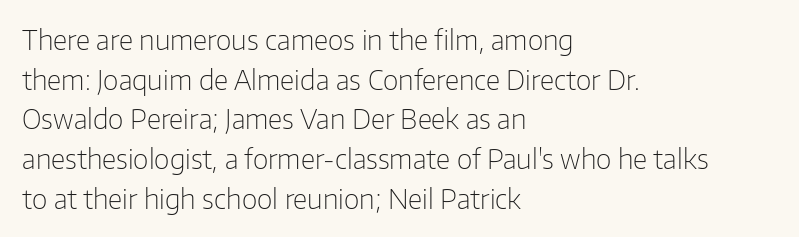
Q: Is the text bold? A: No.
Q: Is the text italic (slanted)? A: No, it is upright.
Q: Is the text underlined? A: No.
Q: How is the paragraph aligned? A: Left-aligned.
Q: Is the spacing between letters normal or unusually wide? A: Normal.
Q: Is the spacing between lines tight, normal or loose? A: Normal.
